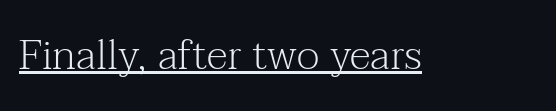
Q: Is the text bold? A: No.
Q: Is the text italic (slanted)? A: No, it is upright.
Q: Is the typeface a serif or a sans-serif typeface? A: Serif.
Q: Is the text underlined? A: Yes.
Q: Is the spacing between letters normal or unusually wide? A: Normal.
Q: Width (condensed, normal, or wide)? A: Normal.
Q: Stroke contrast? A: Medium.
Q: x-height? A: Medium.
Q: Monospaced? A: No.
